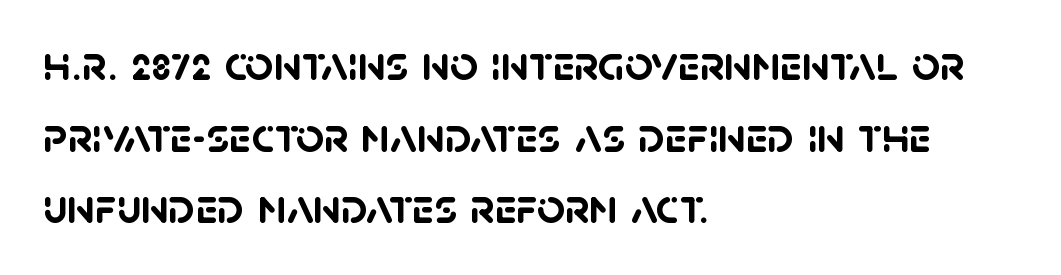
{"serif": "no", "bold": "yes", "weight": "semibold", "width": "normal", "stroke_contrast": "low", "x_height": "large", "monospaced": "no", "underline": "no", "align": "left", "line_spacing": "normal", "line_spacing_ratio": 1.46, "letter_spacing": "normal", "letter_spacing_em": 0.0, "glyph_px": 49}
